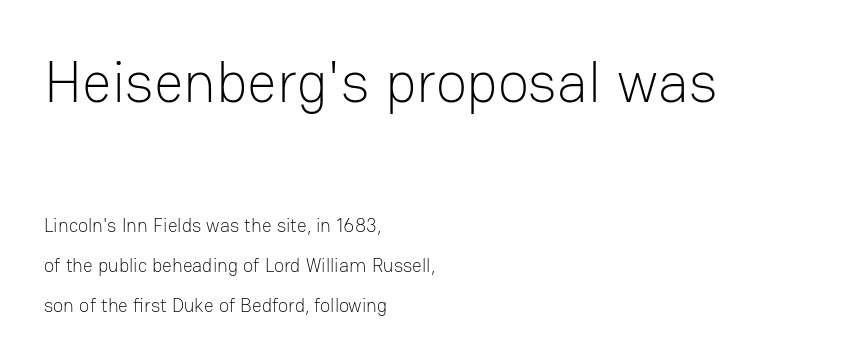
Q: Is the text bold? A: No.
Q: Is the text italic (slanted)? A: No, it is upright.
Q: Is the typeface a serif or a sans-serif typeface? A: Sans-serif.
Q: Is the text underlined? A: No.
Q: How is the paragraph aligned? A: Left-aligned.
Q: Is the spacing between letters normal or unusually wide? A: Normal.
Q: Is the spacing between lines tight, normal or loose? A: Loose.
Q: Which block of text is set in a larger size, the first (top) or the second (bottom)? A: The first (top) one.
Q: Width (condensed, normal, or wide)? A: Normal.
Q: Stroke contrast? A: Low.
Q: x-height? A: Medium.
Q: Monospaced? A: No.
